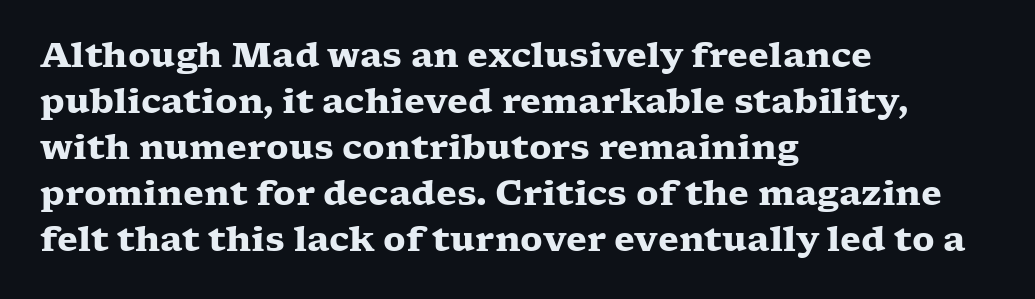
The image shows 34 px heavy, wide serif type, upright; set left-aligned, normal line spacing (1.35x), normal letter spacing, not underlined; low stroke contrast and a medium x-height.
